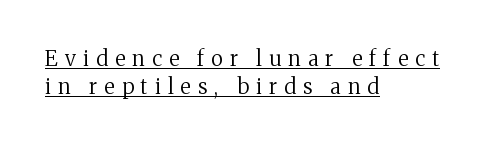
{"italic": "no", "bold": "no", "underline": "yes", "align": "left", "line_spacing": "normal", "line_spacing_ratio": 1.31, "letter_spacing": "wide", "letter_spacing_em": 0.34, "glyph_px": 21}
